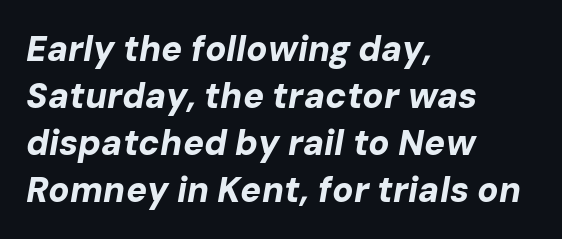
Q: Is the text bold? A: Yes.
Q: Is the text italic (slanted)? A: Yes, it leans right by about 10 degrees.
Q: Is the text underlined? A: No.
Q: How is the paragraph aligned? A: Left-aligned.
Q: Is the spacing between letters normal or unusually wide? A: Normal.
Q: Is the spacing between lines tight, normal or loose? A: Normal.
Q: Width (condensed, normal, or wide)? A: Normal.
Q: Stroke contrast? A: Low.
Q: x-height? A: Medium.
Q: Monospaced? A: No.
